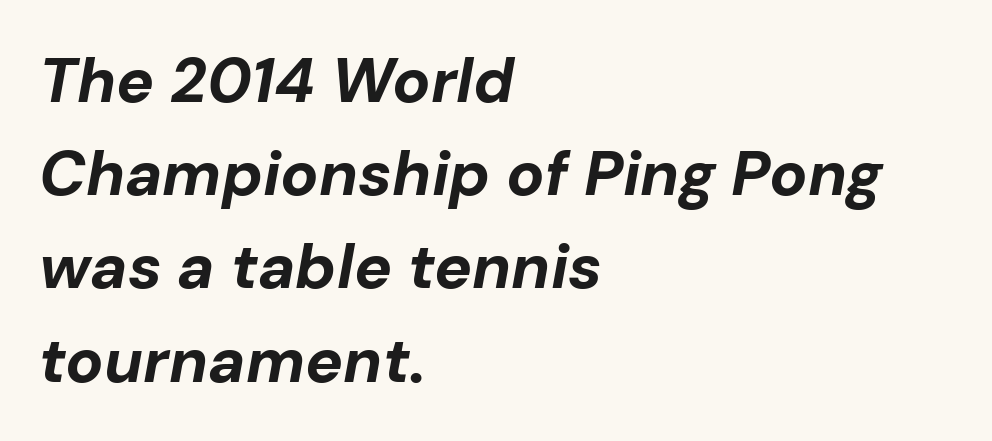
The passage shown is typed in a proportional face where columns would drift. Quick note: italic. The compositor pushed each line to the left boundary. Bare-footed words on every line. Each new line begins a customary step beneath the previous one.
